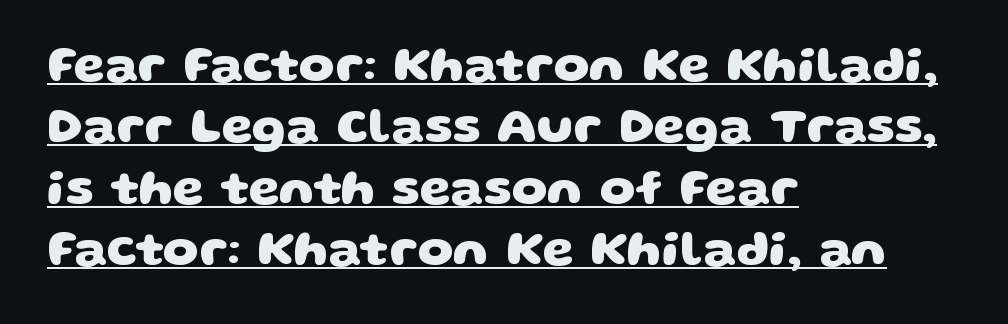
Q: Is the text bold? A: Yes.
Q: Is the typeface a serif or a sans-serif typeface? A: Sans-serif.
Q: Is the text underlined? A: Yes.
Q: How is the paragraph aligned? A: Left-aligned.
Q: Is the spacing between letters normal or unusually wide? A: Normal.
Q: Width (condensed, normal, or wide)? A: Wide.
Q: Stroke contrast? A: Low.
Q: x-height? A: Large.
Q: Monospaced? A: No.
